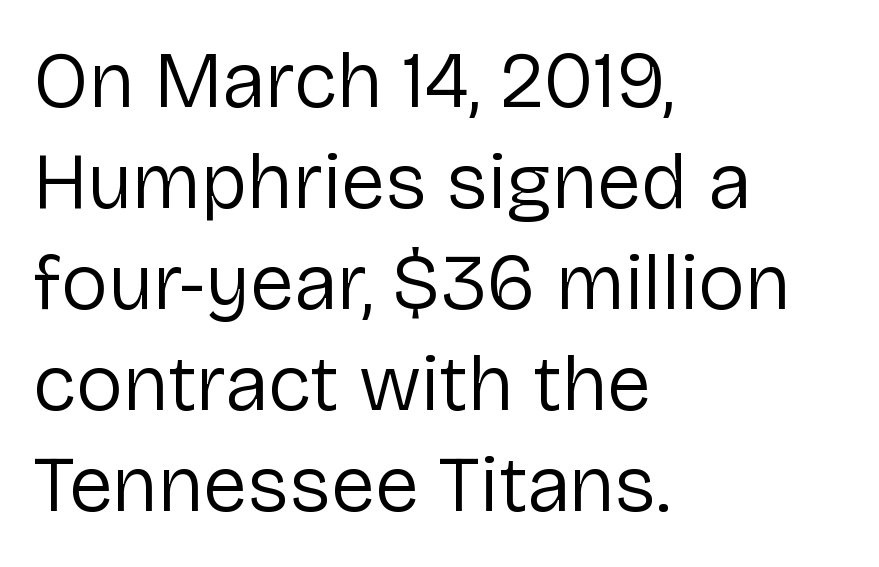
{"serif": "no", "italic": "no", "bold": "no", "weight": "regular", "width": "normal", "stroke_contrast": "low", "x_height": "medium", "monospaced": "no", "underline": "no", "align": "left", "line_spacing": "normal", "line_spacing_ratio": 1.28, "letter_spacing": "normal", "letter_spacing_em": 0.0, "glyph_px": 79}
